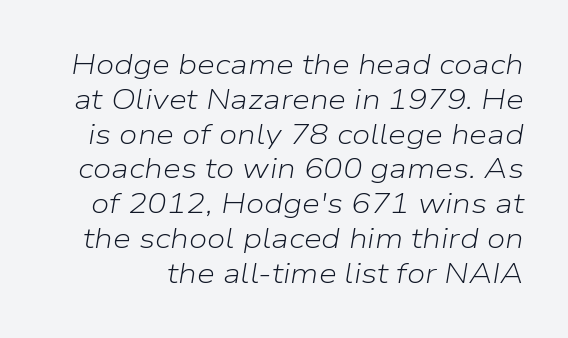
A bare baseline throughout the passage. Ink coverage per letter is moderate at most. The face used here is proportionally spaced, like ordinary book or web type. Tracking here is standard; glyphs follow each other at the usual distance.
